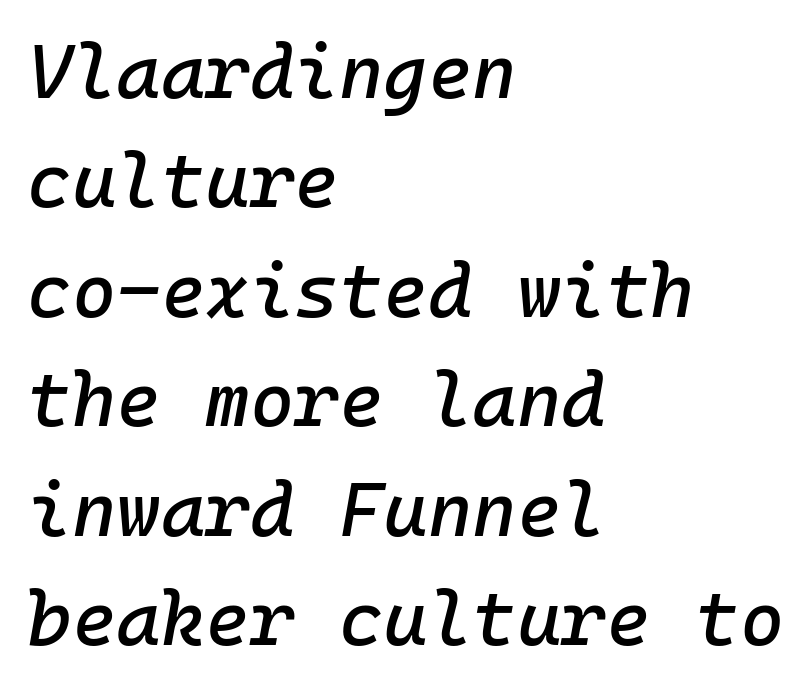
{"italic": "yes", "lean": "right", "slant_degrees": 10, "width": "normal", "stroke_contrast": "low", "x_height": "medium", "monospaced": "yes", "underline": "no", "align": "left", "line_spacing": "normal", "line_spacing_ratio": 1.44, "letter_spacing": "normal", "letter_spacing_em": 0.0, "glyph_px": 76}
